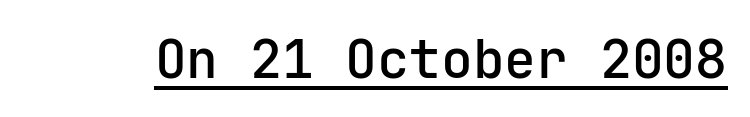
Q: Is the text italic (slanted)? A: No, it is upright.
Q: Is the typeface a serif or a sans-serif typeface? A: Sans-serif.
Q: Is the text underlined? A: Yes.
Q: Is the spacing between letters normal or unusually wide? A: Normal.
Q: Width (condensed, normal, or wide)? A: Normal.
Q: Stroke contrast? A: Low.
Q: x-height? A: Medium.
Q: Monospaced? A: Yes.
